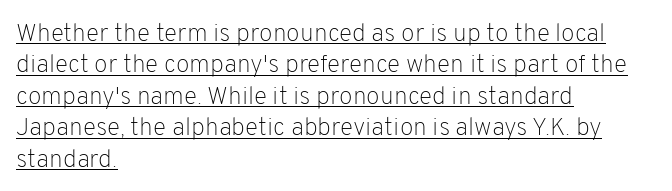
{"italic": "no", "bold": "no", "underline": "yes", "align": "left", "line_spacing": "normal", "line_spacing_ratio": 1.26, "letter_spacing": "normal", "letter_spacing_em": 0.0, "glyph_px": 25}
